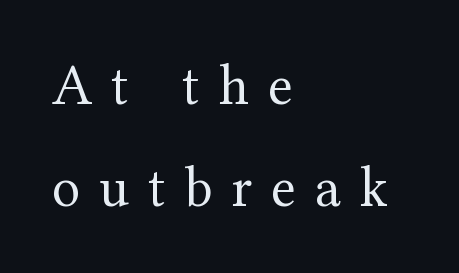
The image shows 58 px regular-weight serif type, upright; set left-aligned, line spacing 1.76x, unusually wide letter spacing (+0.33 em), not underlined; medium stroke contrast and a medium x-height.
